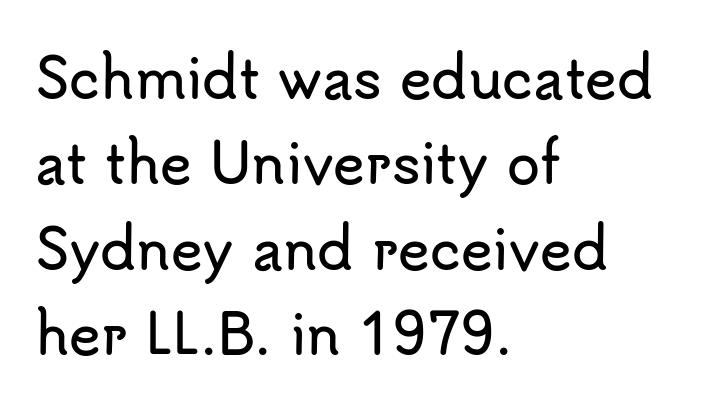
Q: Is the text italic (slanted)? A: No, it is upright.
Q: Is the typeface a serif or a sans-serif typeface? A: Sans-serif.
Q: Is the text underlined? A: No.
Q: How is the paragraph aligned? A: Left-aligned.
Q: Is the spacing between letters normal or unusually wide? A: Normal.
Q: Is the spacing between lines tight, normal or loose? A: Normal.
Q: Width (condensed, normal, or wide)? A: Normal.
Q: Stroke contrast? A: Low.
Q: x-height? A: Small.
Q: Monospaced? A: No.
